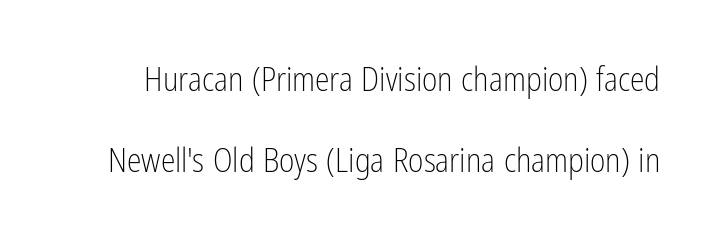
The characters display no serif detailing; their extremities are plain. When letters stand straight like this, we call the style roman or upright. The horizontal fit of the characters is conventional and even. Widely set lines give the paragraph a tall, airy silhouette. Quick note: underline off. Character widths vary here, with narrow letters taking less room than wide ones.
